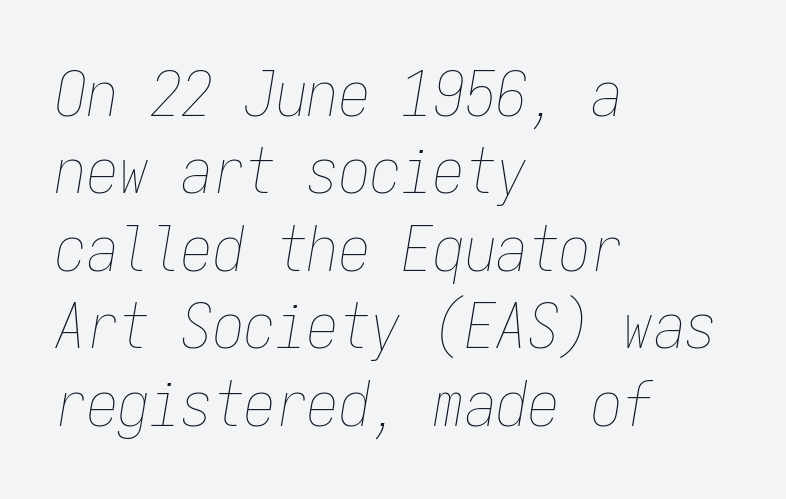
Q: Is the text bold? A: No.
Q: Is the text italic (slanted)? A: Yes, it leans right by about 9 degrees.
Q: Is the text underlined? A: No.
Q: How is the paragraph aligned? A: Left-aligned.
Q: Is the spacing between letters normal or unusually wide? A: Normal.
Q: Width (condensed, normal, or wide)? A: Condensed.
Q: Stroke contrast? A: Low.
Q: x-height? A: Medium.
Q: Monospaced? A: Yes.
